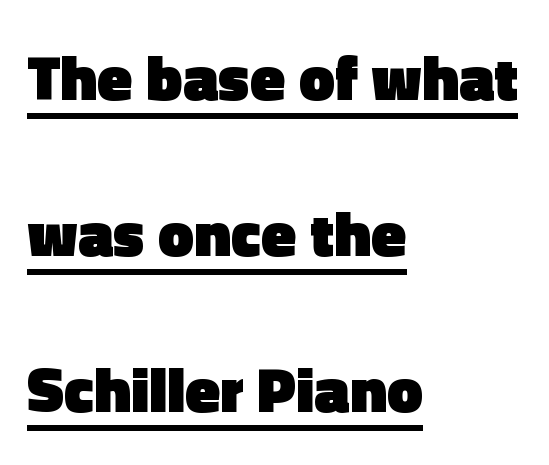
{"serif": "no", "italic": "no", "bold": "yes", "weight": "heavy", "width": "normal", "x_height": "medium", "monospaced": "no", "underline": "yes", "align": "left", "line_spacing": "loose", "line_spacing_ratio": 2.44, "letter_spacing": "normal", "letter_spacing_em": 0.0, "glyph_px": 64}
